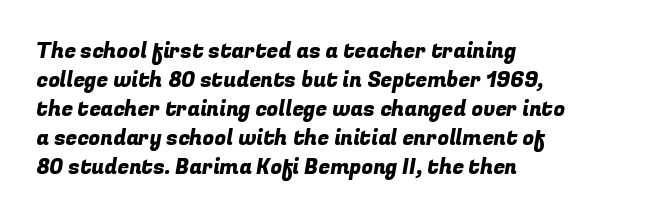
Q: Is the text underlined? A: No.
Q: How is the paragraph aligned? A: Left-aligned.
Q: Is the spacing between letters normal or unusually wide? A: Normal.
Q: Is the spacing between lines tight, normal or loose? A: Normal.
